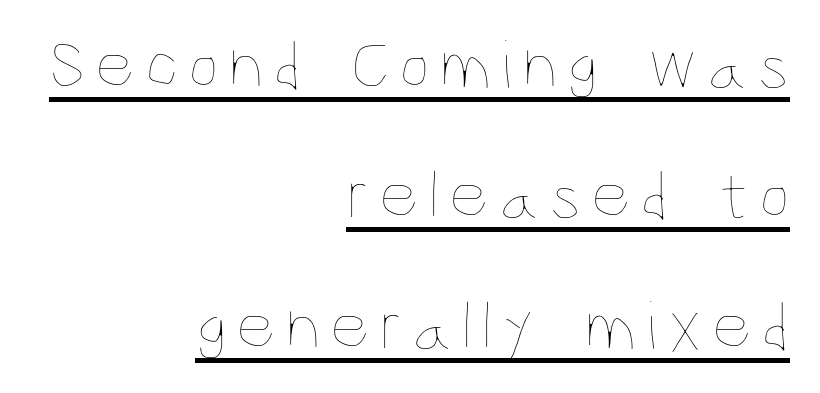
{"italic": "no", "bold": "no", "weight": "thin", "width": "condensed", "stroke_contrast": "low", "x_height": "large", "monospaced": "no", "underline": "yes", "align": "right", "line_spacing_ratio": 1.89, "glyph_px": 69}
